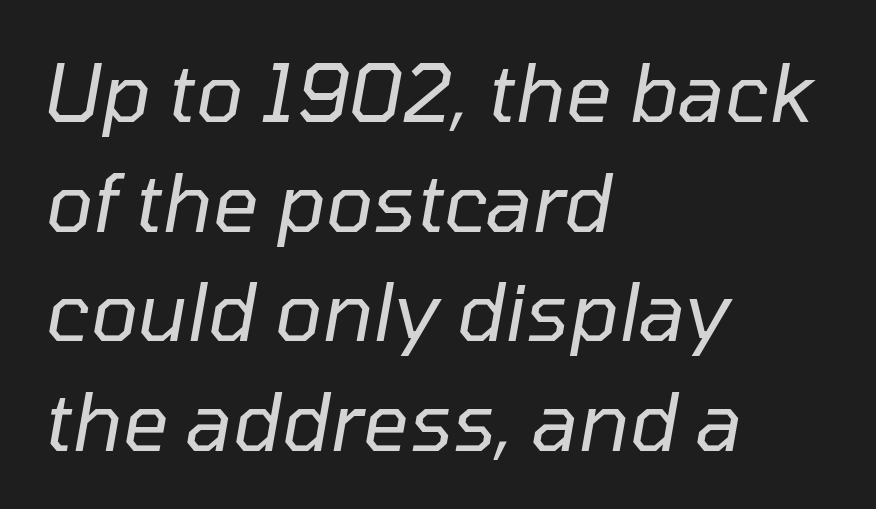
The string is rendered with underlining switched off. The cut favours lightness, reaching ordinary text weight at its darkest. The passage is arranged the way most books set body copy — flush left. These lines were composed using italics. Each word holds together tightly as a unit, with standard inter-letter gaps. The rows are spaced the way most documents space them.
